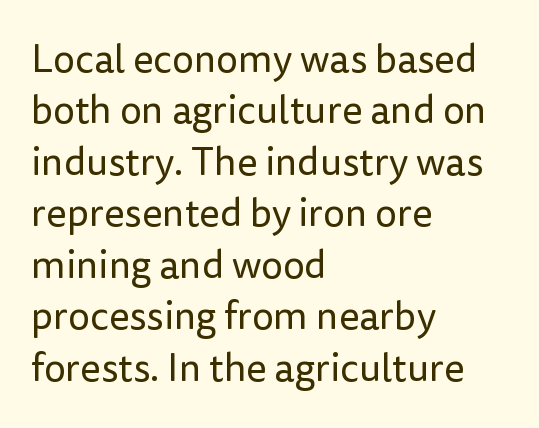
This sample uses plain, unmodified letter spacing. If you drew a ruler down the left edge, every line would touch it. Think of a printed novel: that variable character pitch is what you see here. No extra ink here — the face is not bold.
